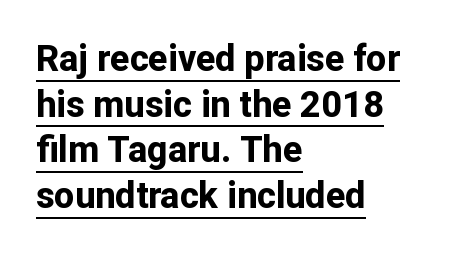
The face used here is proportionally spaced, like ordinary book or web type. In terms of weight, the rendering is a true, heavy bold. Looks like someone drew a line under every word here. Whoever set this chose a conventional vertical rhythm. Grotesque or geometric, the face here clearly has no serifs.
